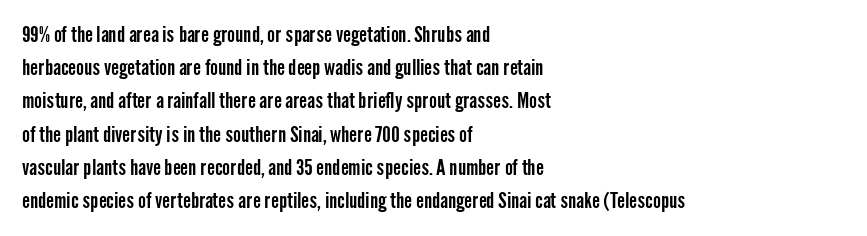
Q: Is the text italic (slanted)? A: No, it is upright.
Q: Is the text underlined? A: No.
Q: How is the paragraph aligned? A: Left-aligned.
Q: Is the spacing between letters normal or unusually wide? A: Normal.
Q: Is the spacing between lines tight, normal or loose? A: Normal.
